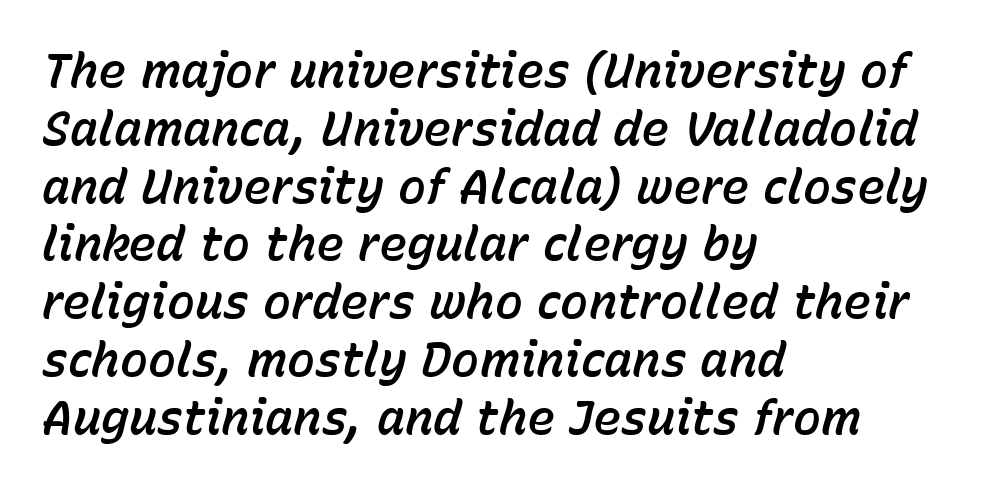
Each letter keeps its own natural width here, so spacing adapts to shape. Letter spacing: default. The specimen omits any rule beneath the text block's lines. Typeset ragged right — the left edge is the straight one. Rendered with sloped, italic letterforms.
